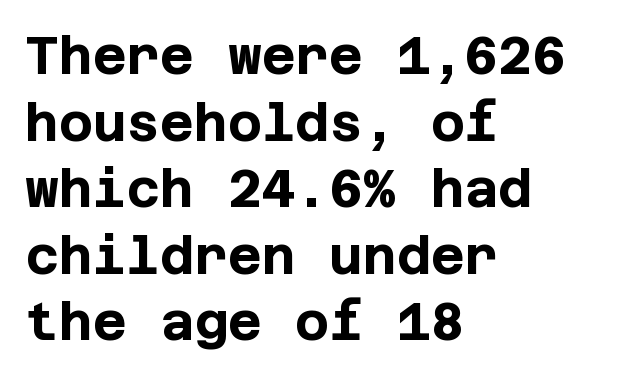
Q: Is the text bold? A: Yes.
Q: Is the text italic (slanted)? A: No, it is upright.
Q: Is the typeface a serif or a sans-serif typeface? A: Sans-serif.
Q: Is the text underlined? A: No.
Q: How is the paragraph aligned? A: Left-aligned.
Q: Is the spacing between letters normal or unusually wide? A: Normal.
Q: Is the spacing between lines tight, normal or loose? A: Normal.
Q: Width (condensed, normal, or wide)? A: Normal.
Q: Stroke contrast? A: Low.
Q: x-height? A: Large.
